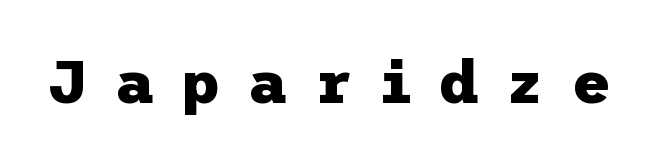
The image shows 60 px heavy sans-serif type, upright; set unusually wide letter spacing (+0.46 em), not underlined; low stroke contrast and a medium x-height.
